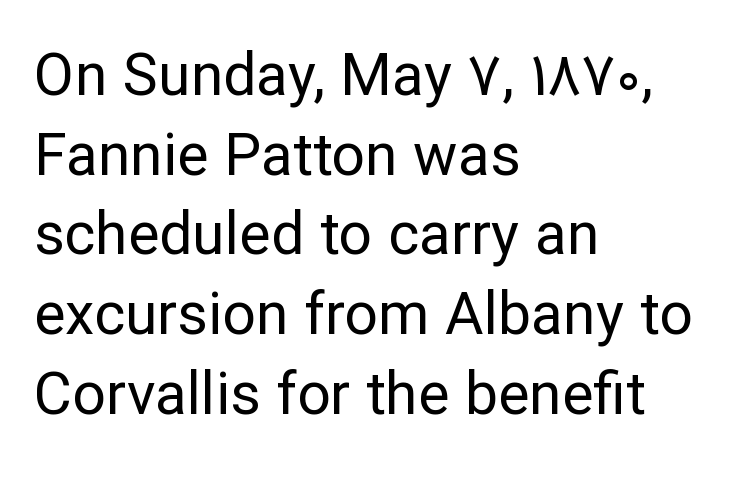
{"serif": "no", "italic": "no", "bold": "no", "weight": "regular", "width": "normal", "stroke_contrast": "low", "x_height": "medium", "monospaced": "no", "underline": "no", "align": "left", "line_spacing": "normal", "line_spacing_ratio": 1.35, "letter_spacing": "normal", "letter_spacing_em": 0.0, "glyph_px": 59}
